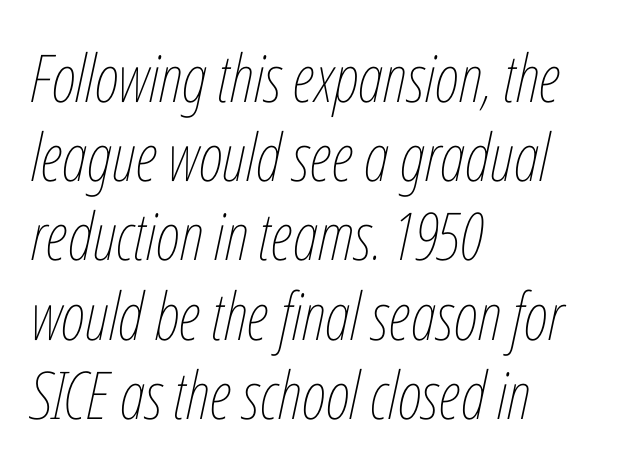
The image shows 66 px thin, condensed type, italic (leaning right); set left-aligned, line spacing 1.2x, normal letter spacing, not underlined; low stroke contrast and a medium x-height.
